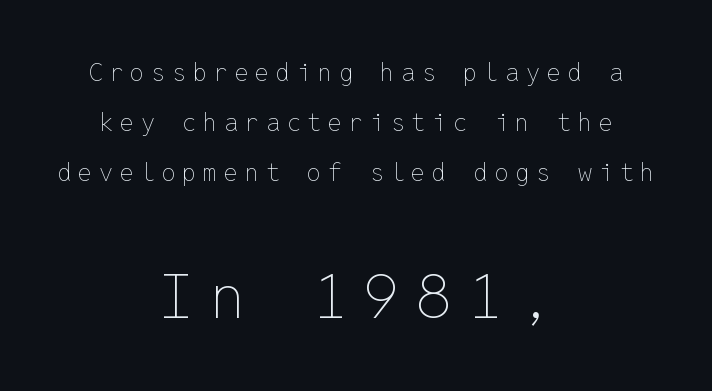
The image shows 62 px thin type, upright, monospaced; set centered, loose line spacing (2.0x), unusually wide letter spacing (+0.27 em), not underlined; the second (bottom) block is 2.48x larger; low stroke contrast and a medium x-height.
